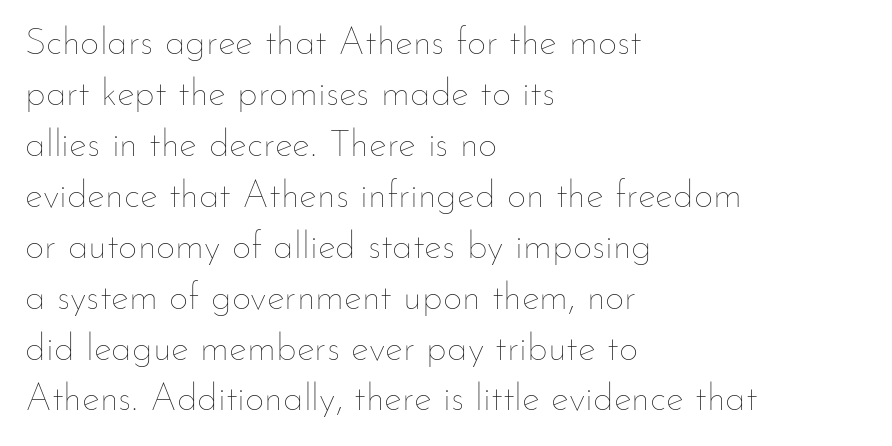
Rendered with straight, roman letterforms. Regular leading. The compositor pushed each line to the left boundary. Is this a heavy cut? Hardly; it is regular or lighter. Words float on clear page, feet unadorned.
